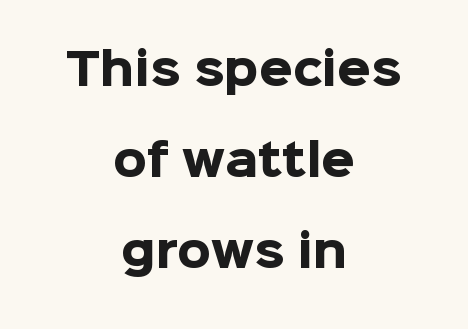
The line texture is even and compact thanks to regular tracking. Reading down the block, each line starts at a different indent, mirrored at its end. Serifs: no, the terminals of the letterforms are clean. The specimen omits any rule beneath the text block's lines.
